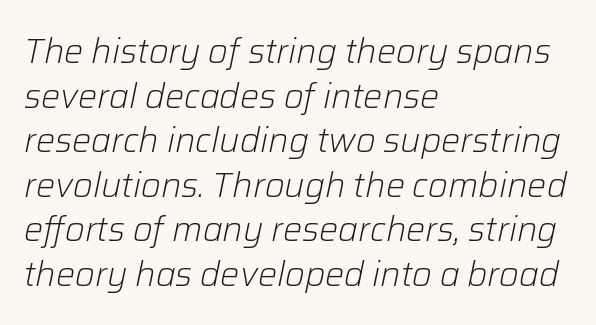
The image shows 34 px light type, italic (leaning right); set left-aligned, normal line spacing (1.31x), normal letter spacing, not underlined; low stroke contrast and a medium x-height.
